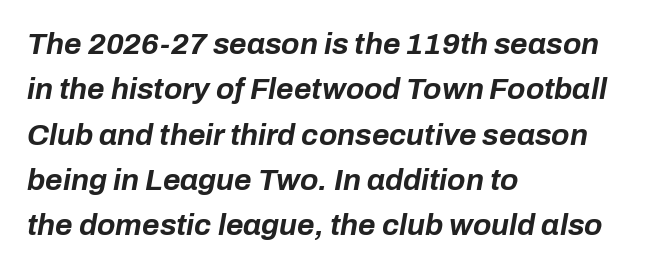
The rendering uses natural spacing where letterforms have individual widths. In terms of leading, this rendering sits right in the middle. The strokes are fattened all the way to bold. The specimen reads as italic at a glance. The lines are quadded left. Just letters on the line, the space beneath them empty.
